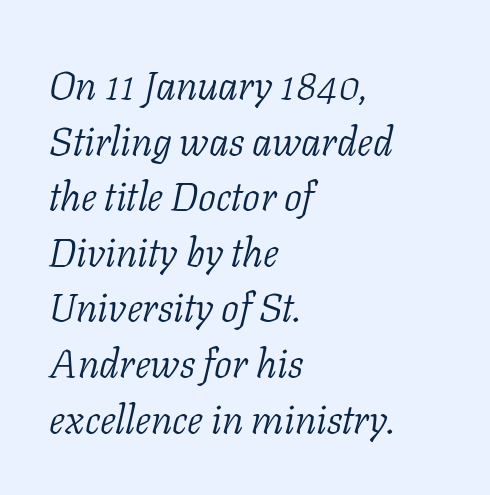
The image shows 40 px light serif type, italic (leaning right); set left-aligned, normal line spacing (1.39x), normal letter spacing, not underlined; low stroke contrast and a medium x-height.
